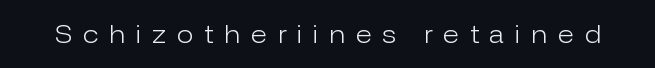
Q: Is the text bold? A: No.
Q: Is the text italic (slanted)? A: No, it is upright.
Q: Is the text underlined? A: No.
Q: Is the spacing between letters normal or unusually wide? A: Unusually wide.
